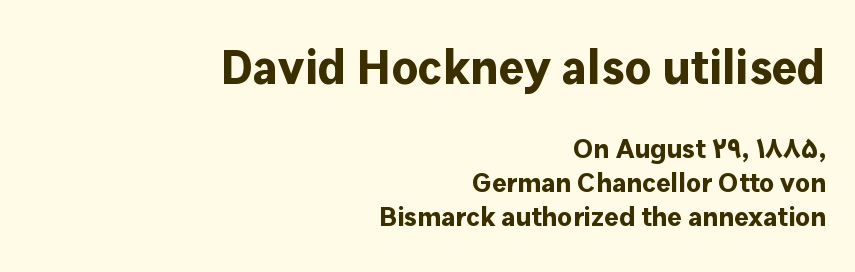
{"serif": "no", "italic": "no", "bold": "yes", "weight": "bold", "width": "normal", "stroke_contrast": "low", "x_height": "medium", "monospaced": "no", "underline": "no", "align": "right", "line_spacing": "normal", "line_spacing_ratio": 1.25, "letter_spacing": "normal", "letter_spacing_em": 0.0, "larger_block": "first", "size_ratio": 1.78, "glyph_px": 48}
